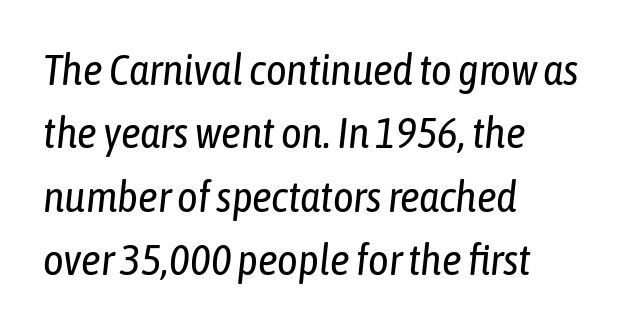
Which margin do the lines hug? The left one — the right edge is uneven. Glyph-to-glyph distance matches everyday printed text. The baseline area is clear. These glyphs show unthickened strokes, regular width or finer. In terms of posture, this sample is oblique. The face used here is proportionally spaced, like ordinary book or web type.
